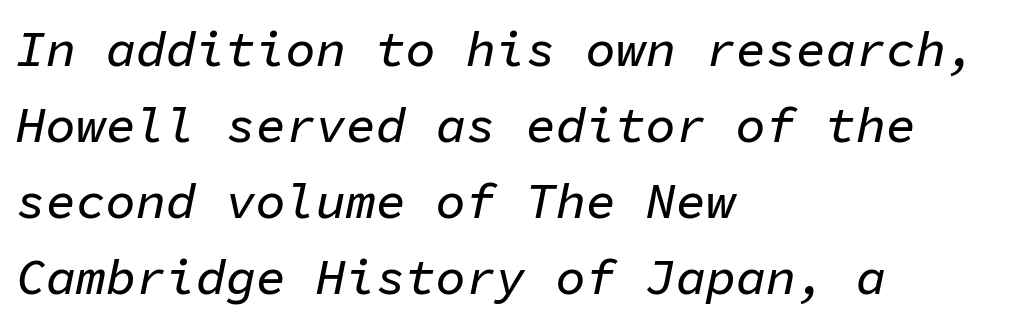
The image shows 50 px text type, italic (leaning right), monospaced; set left-aligned, normal line spacing (1.52x), normal letter spacing, not underlined; low stroke contrast and a medium x-height.
